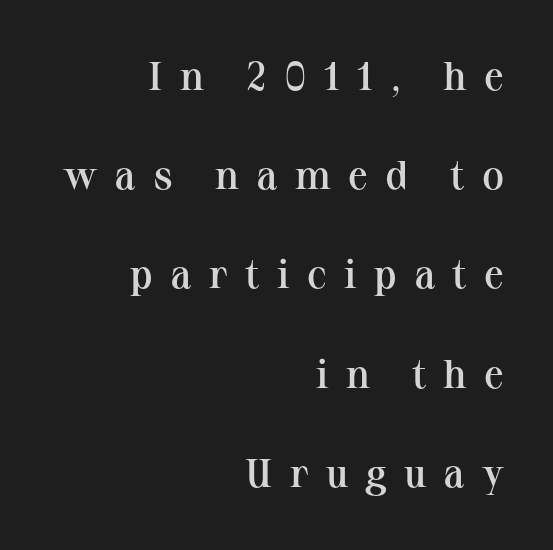
{"serif": "yes", "italic": "no", "bold": "semi", "weight": "semibold", "width": "normal", "stroke_contrast": "medium", "x_height": "medium", "monospaced": "no", "underline": "no", "align": "right", "line_spacing": "loose", "line_spacing_ratio": 2.48, "letter_spacing": "wide", "letter_spacing_em": 0.43, "glyph_px": 40}
